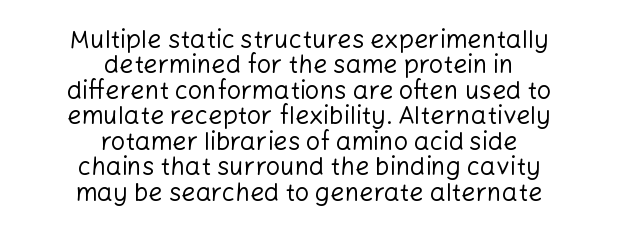
The image shows 25 px text type, upright; set centered, tight line spacing (1.02x), normal letter spacing, not underlined.
